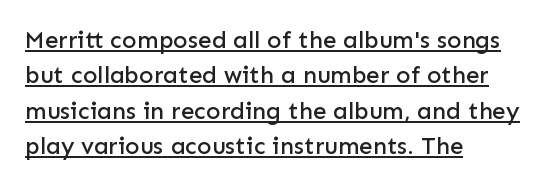
Q: Is the text italic (slanted)? A: No, it is upright.
Q: Is the text underlined? A: Yes.
Q: How is the paragraph aligned? A: Left-aligned.
Q: Is the spacing between letters normal or unusually wide? A: Normal.
Q: Is the spacing between lines tight, normal or loose? A: Normal.
